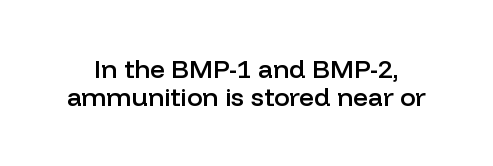
Q: Is the text bold? A: Semi-bold.
Q: Is the text italic (slanted)? A: No, it is upright.
Q: Is the text underlined? A: No.
Q: Is the spacing between letters normal or unusually wide? A: Normal.
Q: Is the spacing between lines tight, normal or loose? A: Tight.
